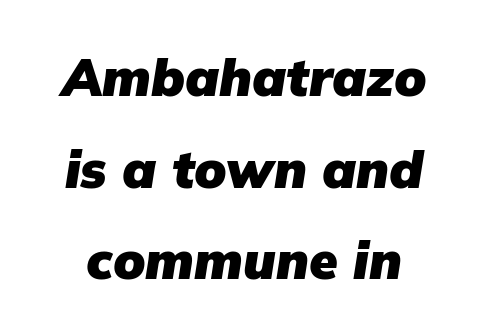
{"serif": "no", "bold": "yes", "weight": "heavy", "width": "normal", "stroke_contrast": "low", "x_height": "medium", "monospaced": "no", "underline": "no", "line_spacing_ratio": 1.76, "letter_spacing": "normal", "letter_spacing_em": 0.0, "glyph_px": 52}
